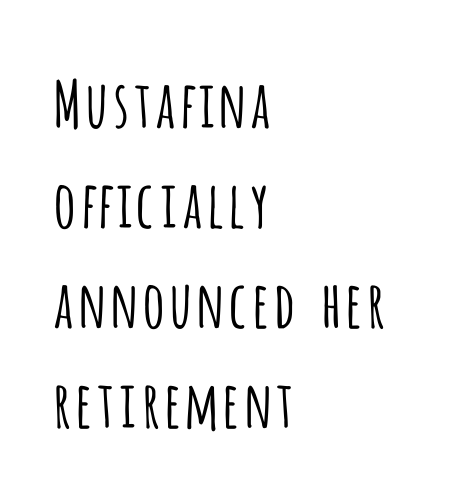
The image shows 64 px light, condensed sans-serif type, upright; set left-aligned, normal line spacing (1.56x), normal letter spacing, not underlined; low stroke contrast and a large x-height.
